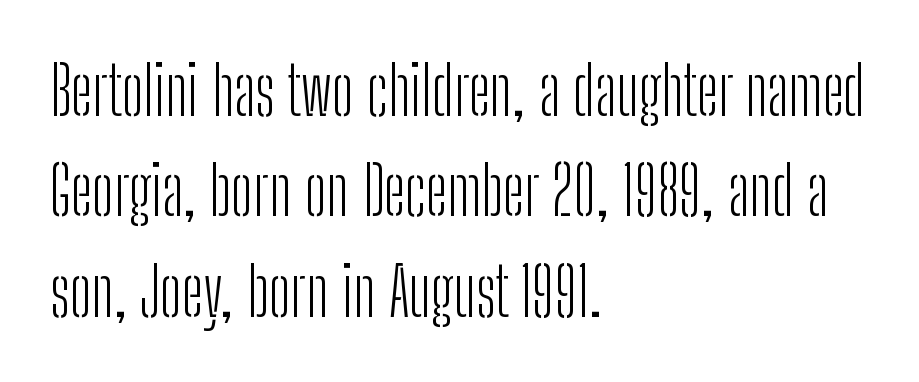
This is sans-serif lettering, the kind often seen on screens and signage. The letterforms sit shoulder to shoulder at normal distance. A typesetter would call this proportional, since set widths differ per character. Caption: multi-line text, flush left, ragged right.
